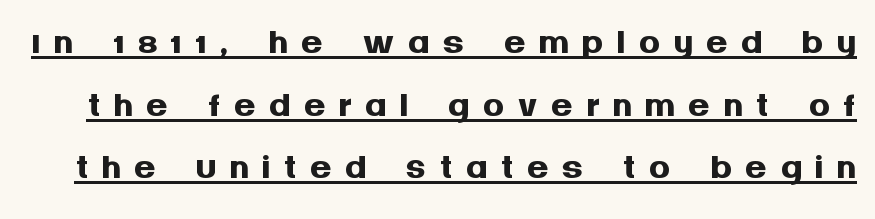
{"serif": "no", "italic": "no", "bold": "yes", "weight": "semibold", "width": "normal", "stroke_contrast": "medium", "x_height": "large", "monospaced": "no", "underline": "yes", "line_spacing_ratio": 1.16, "letter_spacing": "wide", "letter_spacing_em": 0.23, "glyph_px": 54}
